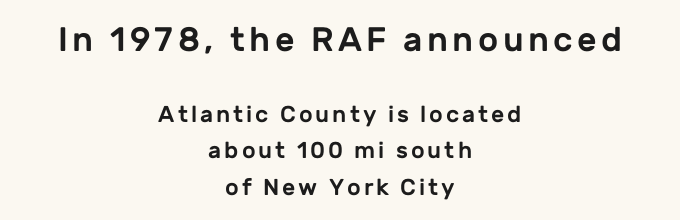
Does the type have serifs? No, each stem ends abruptly. Both edges are ragged and mirror each other, which tells us the setting is centered. Line spacing here is normal. Every character sits straight up, as roman type does.
